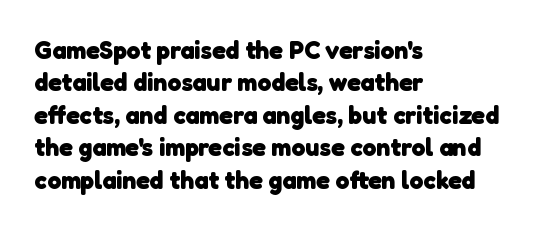
Q: Is the text bold? A: Yes.
Q: Is the text underlined? A: No.
Q: How is the paragraph aligned? A: Left-aligned.
Q: Is the spacing between letters normal or unusually wide? A: Normal.
Q: Is the spacing between lines tight, normal or loose? A: Normal.
